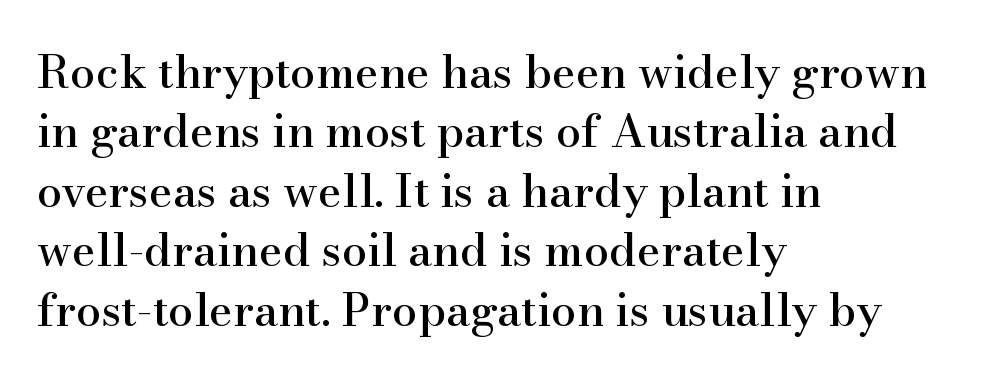
Q: Is the text italic (slanted)? A: No, it is upright.
Q: Is the typeface a serif or a sans-serif typeface? A: Serif.
Q: Is the text underlined? A: No.
Q: How is the paragraph aligned? A: Left-aligned.
Q: Is the spacing between letters normal or unusually wide? A: Normal.
Q: Is the spacing between lines tight, normal or loose? A: Normal.
Q: Width (condensed, normal, or wide)? A: Normal.
Q: Stroke contrast? A: High.
Q: x-height? A: Small.
Q: Monospaced? A: No.
